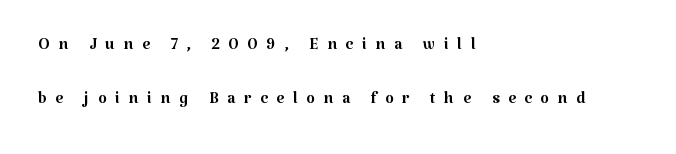
The image shows 22 px text type, upright; set left-aligned, loose line spacing (2.46x), unusually wide letter spacing (+0.4 em), not underlined.
